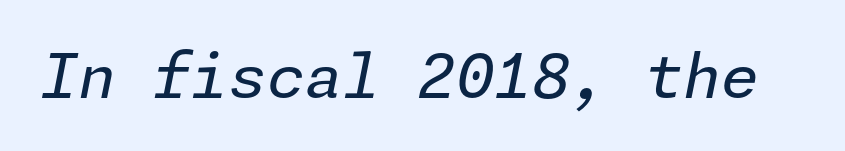
The face used here is rendered with its standard letterfit. The area under the type is left untouched. Summary of weight: not heavy and not bold. Does the lettering tilt? It does — this is italic.
